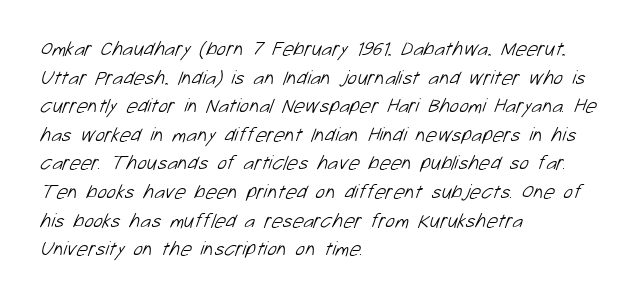
The image shows 20 px text type; set left-aligned, normal line spacing (1.43x), normal letter spacing, not underlined.
